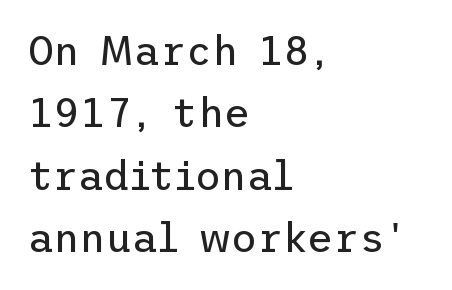
Vertically, the passage feels balanced, rows spaced as you'd expect. The text was rendered using a sans face with plain stroke endings. Tracking here is standard; glyphs follow each other at the usual distance. The lines in this sample share a left origin and differ only in where they stop.
